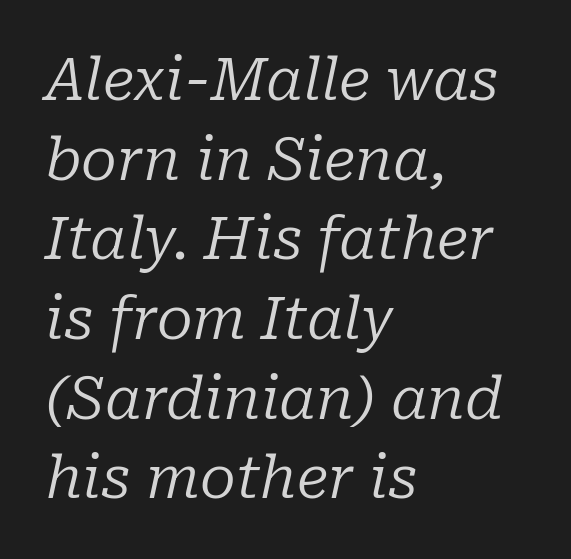
The image shows 59 px regular-weight serif type, italic (leaning right); set left-aligned, normal line spacing (1.35x), normal letter spacing, not underlined; low stroke contrast and a medium x-height.
